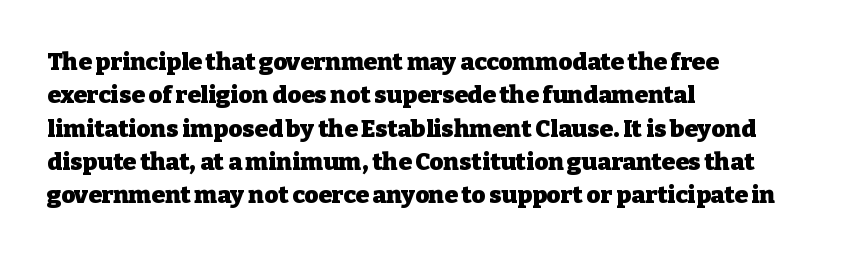
Q: Is the text bold? A: Yes.
Q: Is the text italic (slanted)? A: No, it is upright.
Q: Is the text underlined? A: No.
Q: How is the paragraph aligned? A: Left-aligned.
Q: Is the spacing between letters normal or unusually wide? A: Normal.
Q: Is the spacing between lines tight, normal or loose? A: Normal.
